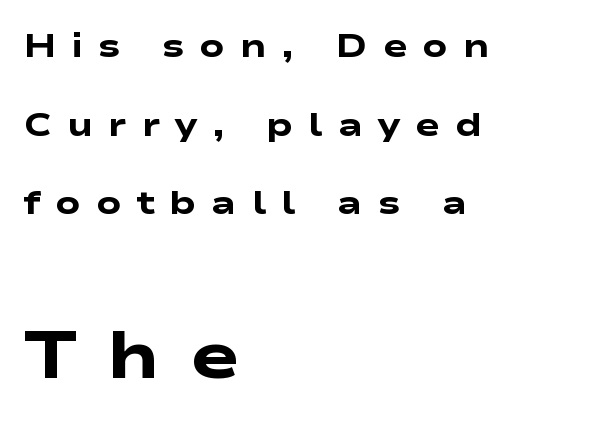
The image shows 66 px heavy, wide sans-serif type; set left-aligned, loose line spacing (2.38x), unusually wide letter spacing (+0.45 em), not underlined; the second (bottom) block is 2.0x larger; low stroke contrast and a medium x-height.
